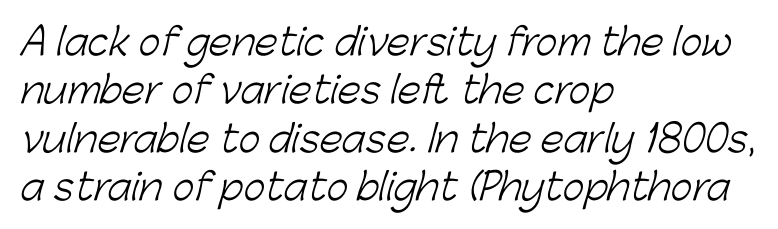
Q: Is the text bold? A: No.
Q: Is the typeface a serif or a sans-serif typeface? A: Sans-serif.
Q: Is the text underlined? A: No.
Q: How is the paragraph aligned? A: Left-aligned.
Q: Is the spacing between letters normal or unusually wide? A: Normal.
Q: Is the spacing between lines tight, normal or loose? A: Normal.
Q: Width (condensed, normal, or wide)? A: Normal.
Q: Stroke contrast? A: Low.
Q: x-height? A: Medium.
Q: Monospaced? A: No.
